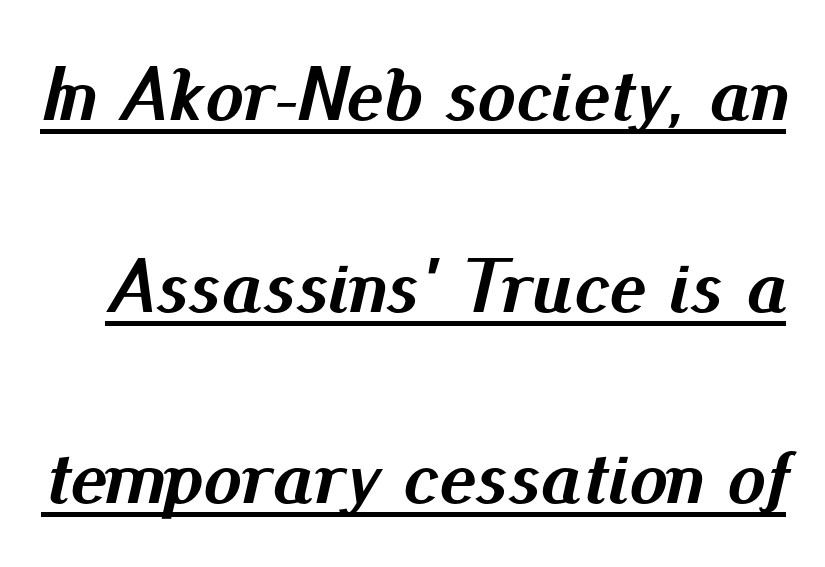
Q: Is the text bold? A: Yes.
Q: Is the text italic (slanted)? A: Yes, it leans right by about 13 degrees.
Q: Is the text underlined? A: Yes.
Q: Is the spacing between letters normal or unusually wide? A: Normal.
Q: Is the spacing between lines tight, normal or loose? A: Loose.
Q: Width (condensed, normal, or wide)? A: Normal.
Q: Stroke contrast? A: Medium.
Q: x-height? A: Small.
Q: Monospaced? A: No.
